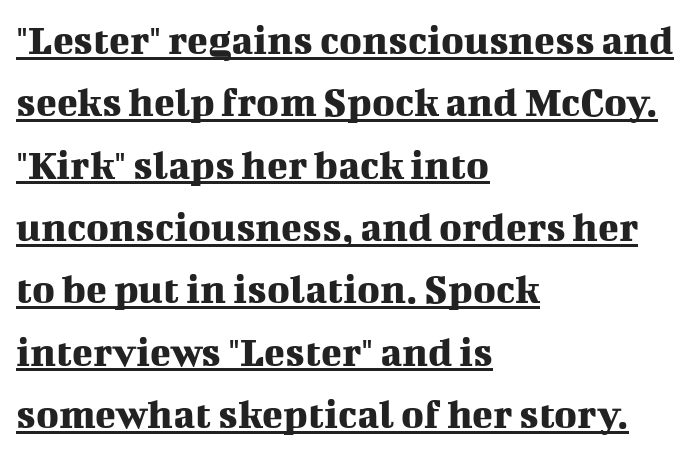
Italic: no, the glyphs are upright roman. This sample uses plain, unmodified letter spacing. A baseline rule has been typeset under these characters. Horizontal alignment here is leftward, the default for most running prose. Students, observe: this is what conventionally led text looks like. Are there feet on the stems? There are — it's a serif.
